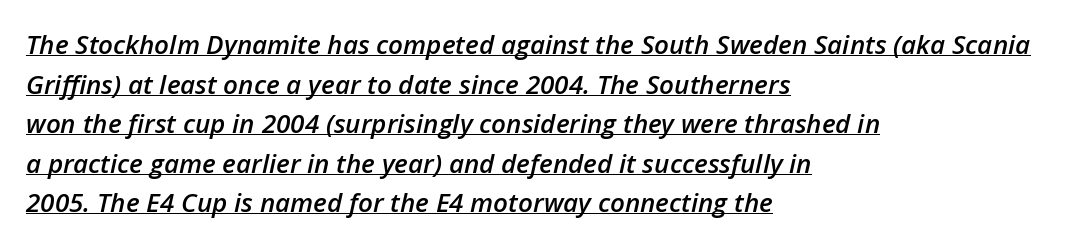
The image shows 26 px text type, italic (leaning right); set left-aligned, normal line spacing (1.52x), normal letter spacing, underlined.
